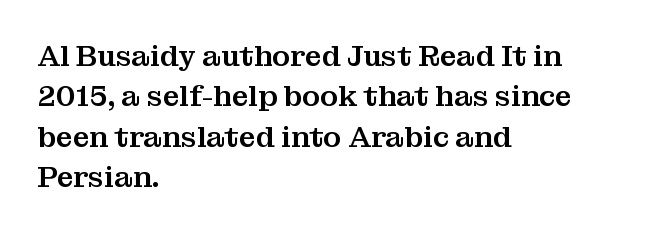
Q: Is the text italic (slanted)? A: No, it is upright.
Q: Is the typeface a serif or a sans-serif typeface? A: Serif.
Q: Is the text underlined? A: No.
Q: How is the paragraph aligned? A: Left-aligned.
Q: Is the spacing between letters normal or unusually wide? A: Normal.
Q: Is the spacing between lines tight, normal or loose? A: Normal.
Q: Width (condensed, normal, or wide)? A: Normal.
Q: Stroke contrast? A: Medium.
Q: x-height? A: Medium.
Q: Monospaced? A: No.
